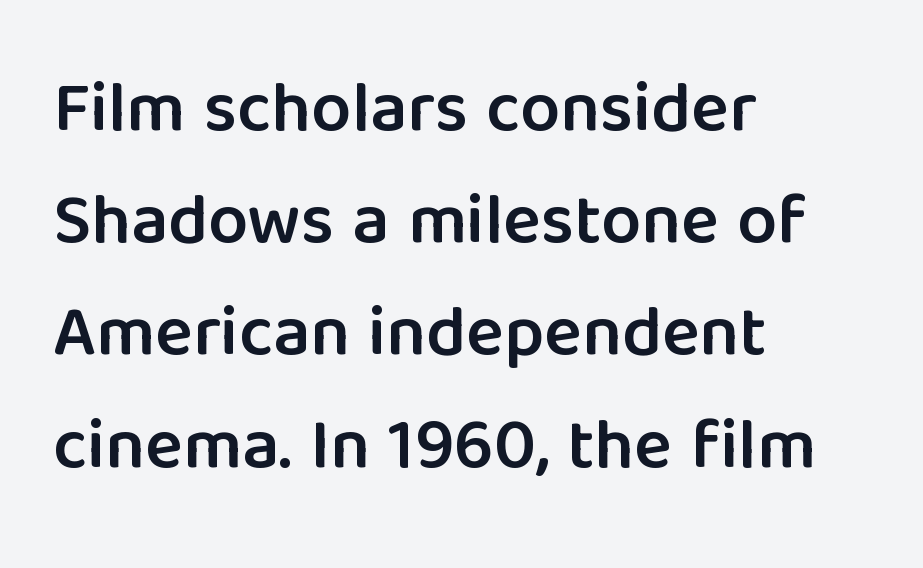
The typesetter chose a ragged-right arrangement here. Caption: standard tracking, unaltered. Bare-footed words on every line. Does the weight exceed regular? Yes, but only to semibold. These lines are composed in type without serifs. The letters stand upright; this is a roman face.
